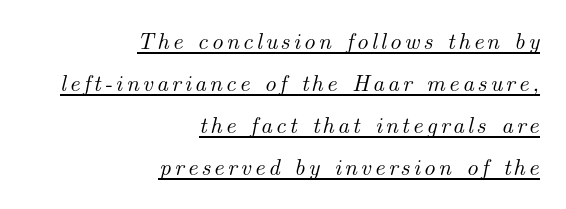
{"italic": "yes", "lean": "right", "slant_degrees": 14, "underline": "yes", "align": "right", "line_spacing_ratio": 1.83, "glyph_px": 23}
